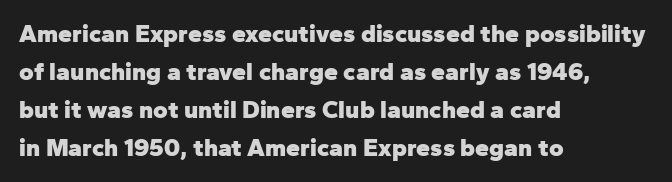
Q: Is the text bold? A: Yes.
Q: Is the text italic (slanted)? A: No, it is upright.
Q: Is the text underlined? A: No.
Q: How is the paragraph aligned? A: Left-aligned.
Q: Is the spacing between letters normal or unusually wide? A: Normal.
Q: Is the spacing between lines tight, normal or loose? A: Normal.
